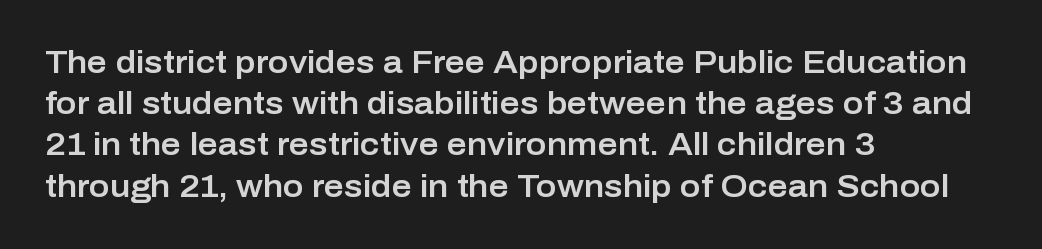
Q: Is the text italic (slanted)? A: No, it is upright.
Q: Is the typeface a serif or a sans-serif typeface? A: Sans-serif.
Q: Is the text underlined? A: No.
Q: How is the paragraph aligned? A: Left-aligned.
Q: Is the spacing between letters normal or unusually wide? A: Normal.
Q: Is the spacing between lines tight, normal or loose? A: Normal.
Q: Width (condensed, normal, or wide)? A: Normal.
Q: Stroke contrast? A: Low.
Q: x-height? A: Medium.
Q: Monospaced? A: No.
